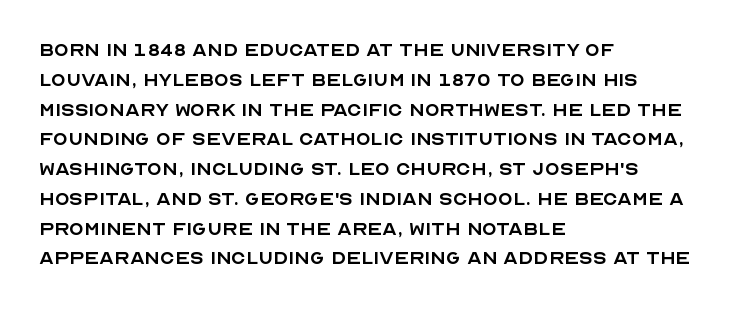
Q: Is the text bold? A: No.
Q: Is the text italic (slanted)? A: No, it is upright.
Q: Is the text underlined? A: No.
Q: How is the paragraph aligned? A: Left-aligned.
Q: Is the spacing between letters normal or unusually wide? A: Normal.
